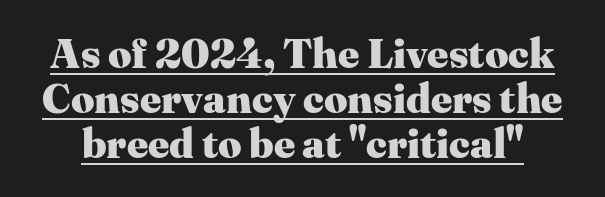
Q: Is the text bold? A: Yes.
Q: Is the text italic (slanted)? A: No, it is upright.
Q: Is the typeface a serif or a sans-serif typeface? A: Serif.
Q: Is the text underlined? A: Yes.
Q: Is the spacing between letters normal or unusually wide? A: Normal.
Q: Is the spacing between lines tight, normal or loose? A: Tight.
Q: Width (condensed, normal, or wide)? A: Normal.
Q: Stroke contrast? A: Medium.
Q: x-height? A: Medium.
Q: Monospaced? A: No.
